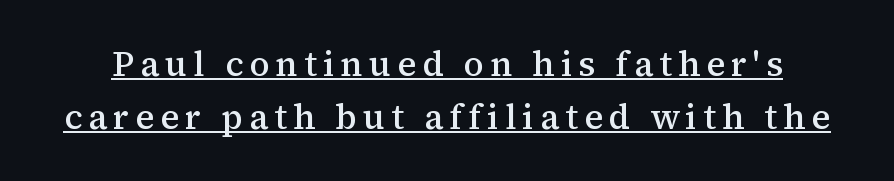
Semibold letterforms, between regular and bold. You can tell from the footed stems that serif type was used. A typesetter would mark this as roman, not italic. Check the space under the baseline: a stroke is drawn there.
